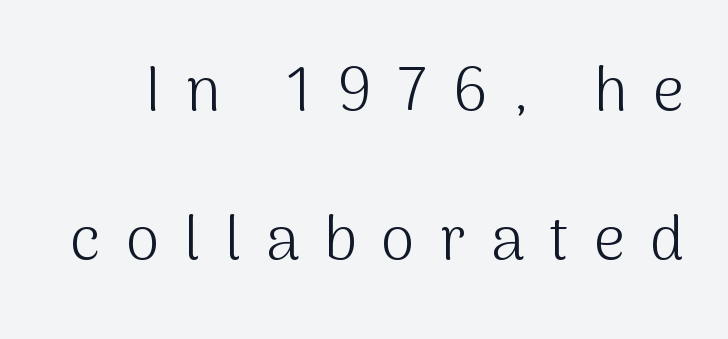
Q: Is the text bold? A: No.
Q: Is the text italic (slanted)? A: No, it is upright.
Q: Is the typeface a serif or a sans-serif typeface? A: Sans-serif.
Q: Is the text underlined? A: No.
Q: Is the spacing between letters normal or unusually wide? A: Unusually wide.
Q: Is the spacing between lines tight, normal or loose? A: Loose.
Q: Width (condensed, normal, or wide)? A: Normal.
Q: Stroke contrast? A: Medium.
Q: x-height? A: Medium.
Q: Monospaced? A: No.
